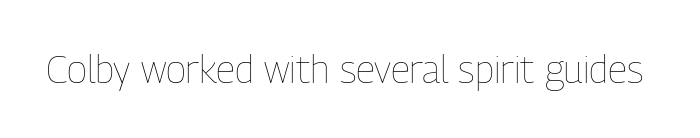
The line texture is even and compact thanks to regular tracking. No italicization has been applied; the sample stays upright. Descenders hang freely into open space. These lines are rendered in a variable-pitch font. The font is comparable to plain body text, perhaps lighter.
